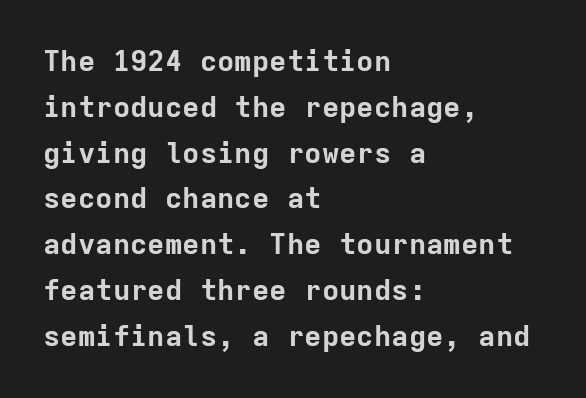
Q: Is the text bold? A: Yes.
Q: Is the text italic (slanted)? A: No, it is upright.
Q: Is the typeface a serif or a sans-serif typeface? A: Sans-serif.
Q: Is the text underlined? A: No.
Q: How is the paragraph aligned? A: Left-aligned.
Q: Is the spacing between letters normal or unusually wide? A: Normal.
Q: Is the spacing between lines tight, normal or loose? A: Normal.
Q: Width (condensed, normal, or wide)? A: Normal.
Q: Stroke contrast? A: Low.
Q: x-height? A: Medium.
Q: Monospaced? A: Yes.
